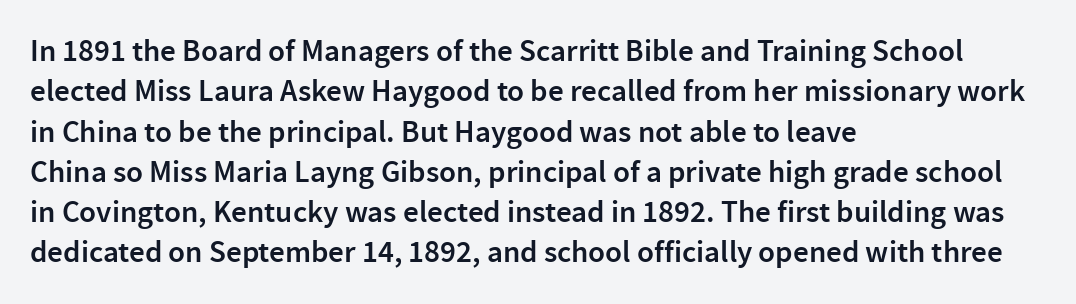
{"serif": "no", "italic": "no", "bold": "semi", "weight": "semibold", "width": "normal", "stroke_contrast": "low", "x_height": "medium", "monospaced": "no", "underline": "no", "align": "left", "line_spacing": "normal", "line_spacing_ratio": 1.3, "letter_spacing": "normal", "letter_spacing_em": 0.0, "glyph_px": 31}
